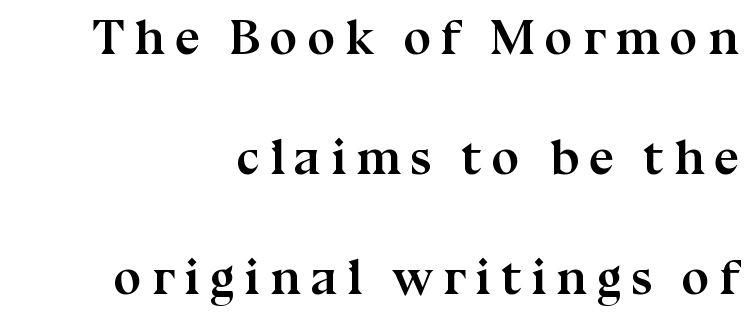
In terms of letterform style, serifs are clearly present. Upright lettering throughout. Leftover space on each line is placed entirely before the opening word. These words are printed bold, with thick strokes throughout. Each letter keeps its own natural width here, so spacing adapts to shape.
